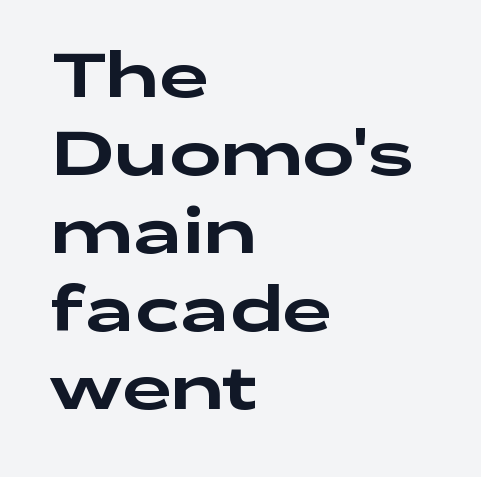
A bare baseline throughout the passage. Each letter keeps its own natural width here, so spacing adapts to shape. The horizontal fit of the characters is conventional and even. Each new line begins a customary step beneath the previous one. Does the lettering tilt? It doesn't — this is upright.
